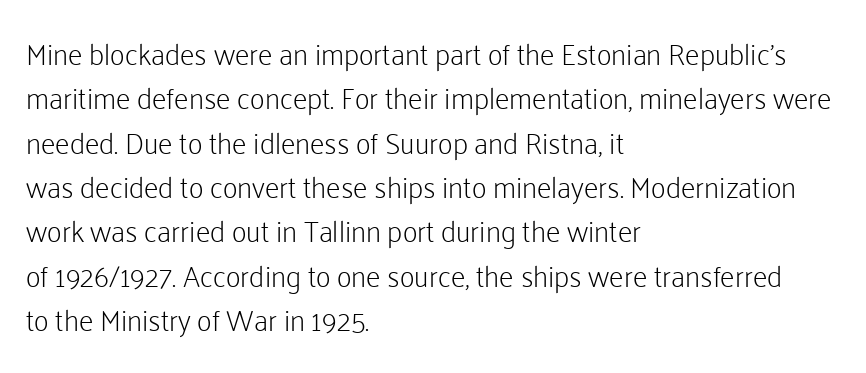
The image shows 29 px light sans-serif type, upright; set left-aligned, normal line spacing (1.53x), normal letter spacing, not underlined; low stroke contrast and a medium x-height.
